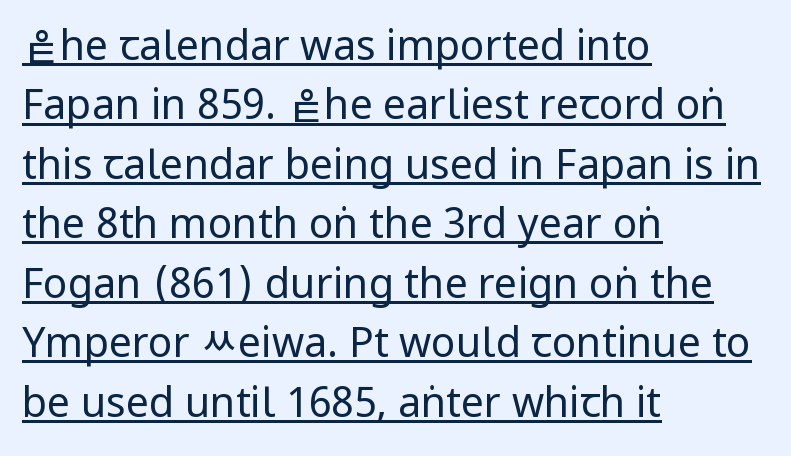
Q: Is the text bold? A: No.
Q: Is the text italic (slanted)? A: No, it is upright.
Q: Is the typeface a serif or a sans-serif typeface? A: Sans-serif.
Q: Is the text underlined? A: Yes.
Q: How is the paragraph aligned? A: Left-aligned.
Q: Is the spacing between letters normal or unusually wide? A: Normal.
Q: Is the spacing between lines tight, normal or loose? A: Normal.
Q: Width (condensed, normal, or wide)? A: Condensed.
Q: Stroke contrast? A: Low.
Q: x-height? A: Large.
Q: Monospaced? A: No.
